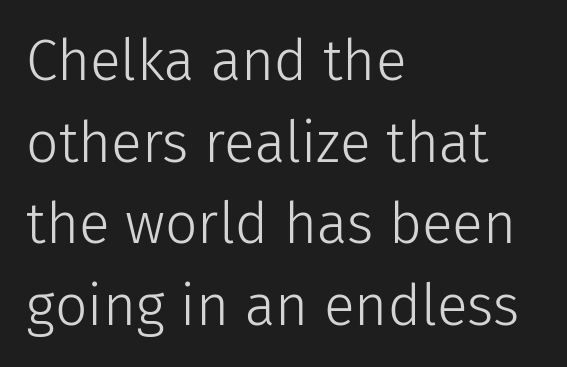
{"serif": "no", "italic": "no", "bold": "no", "weight": "light", "width": "normal", "stroke_contrast": "low", "x_height": "medium", "monospaced": "no", "underline": "no", "align": "left", "line_spacing": "normal", "line_spacing_ratio": 1.43, "letter_spacing": "normal", "letter_spacing_em": 0.0, "glyph_px": 57}
